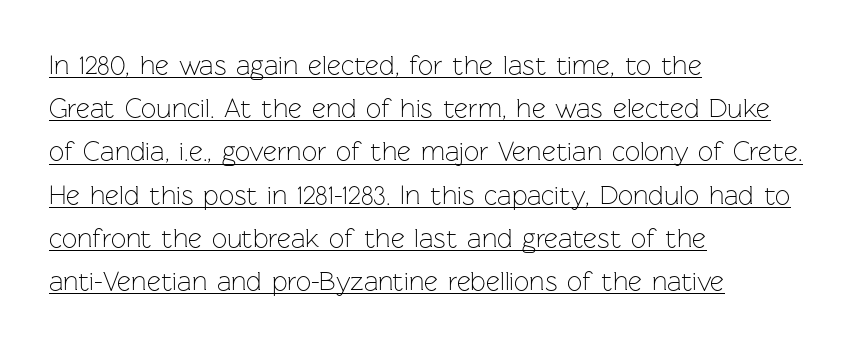
A student would call this left alignment; a typographer would say flush left, rag right. It's the straight-up-and-down kind of type. No heavy texture on the line: the type isn't bold. The vertical gap from one line to the next is medium. The sample's only ornament is a line tracing under the words. The horizontal fit of the characters is conventional and even.
